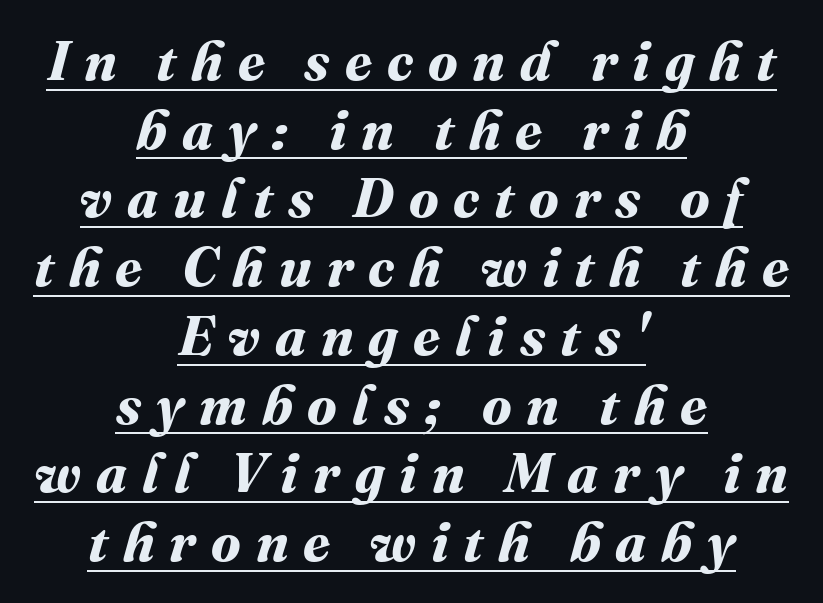
The image shows 55 px bold type; set centered, normal line spacing (1.25x), unusually wide letter spacing (+0.27 em), underlined; medium stroke contrast and a medium x-height.
